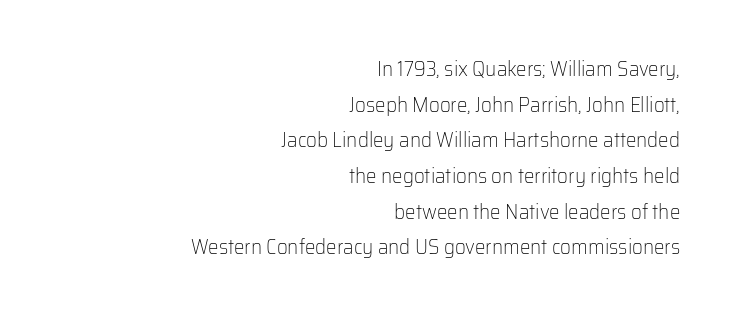
Weight: regular or lighter. No extra tracking has been applied to these lines. Short and long lines alike share a common ending point at right. The specimen reads as upright at a glance. The zone under the glyphs is completely vacant.
